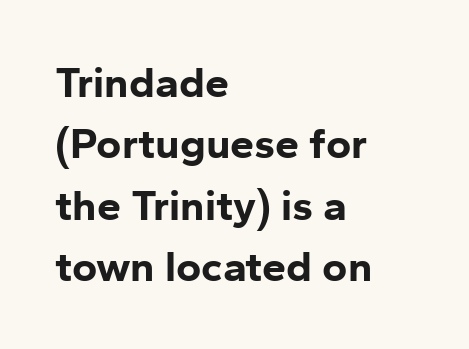
You can tell from the bare stems that sans-serif type was used. Descenders are the only things crossing below the line. A student would call this left alignment; a typographer would say flush left, rag right. Think of a printed novel: that variable character pitch is what you see here. Designer's note — italics off, roman on. Line spacing here is normal.
